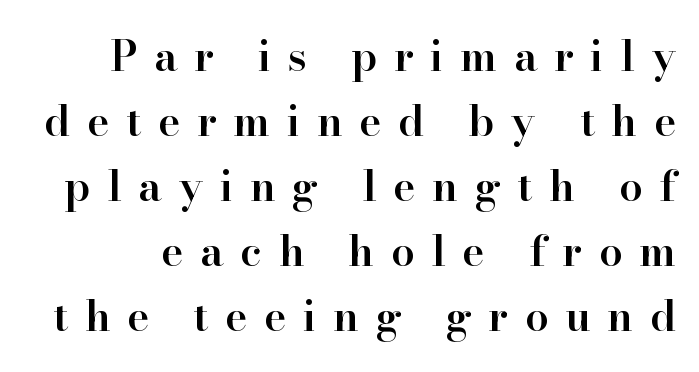
The image shows 42 px semibold serif type, upright; set normal line spacing (1.55x), unusually wide letter spacing (+0.4 em), not underlined; high stroke contrast and a small x-height.
